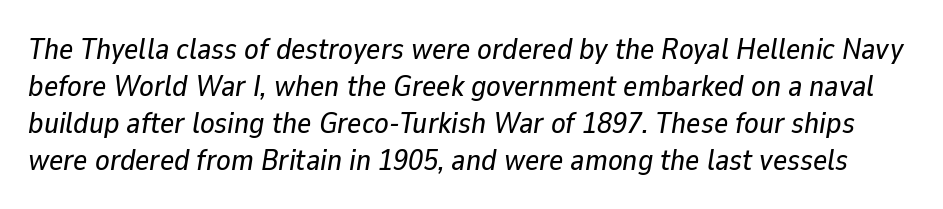
{"italic": "yes", "lean": "right", "slant_degrees": 9, "width": "normal", "stroke_contrast": "low", "x_height": "medium", "monospaced": "no", "underline": "no", "line_spacing_ratio": 1.23, "letter_spacing": "normal", "letter_spacing_em": 0.0, "glyph_px": 30}
